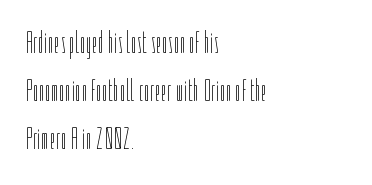
{"italic": "no", "bold": "no", "weight": "thin", "width": "condensed", "stroke_contrast": "low", "x_height": "medium", "monospaced": "no", "underline": "no", "align": "left", "line_spacing": "normal", "line_spacing_ratio": 1.55, "letter_spacing": "normal", "letter_spacing_em": 0.0, "glyph_px": 31}
